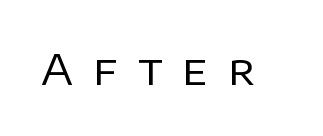
Q: Is the text bold? A: No.
Q: Is the text italic (slanted)? A: No, it is upright.
Q: Is the typeface a serif or a sans-serif typeface? A: Sans-serif.
Q: Is the text underlined? A: No.
Q: Is the spacing between letters normal or unusually wide? A: Unusually wide.
Q: Width (condensed, normal, or wide)? A: Normal.
Q: Stroke contrast? A: Low.
Q: x-height? A: Large.
Q: Monospaced? A: No.
